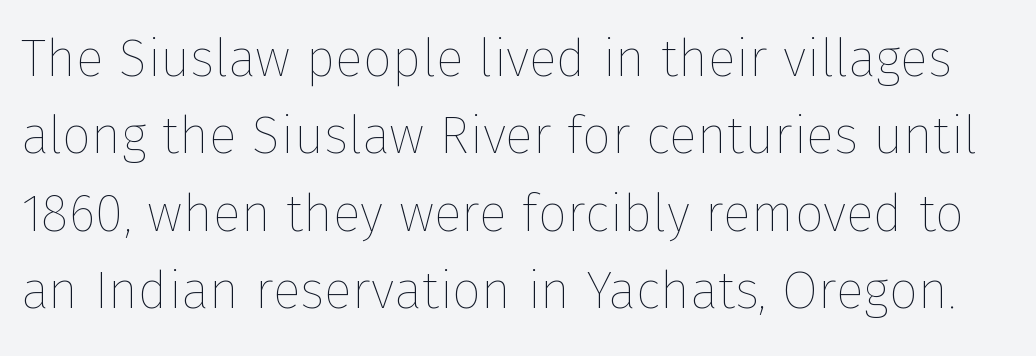
No extra ink here — the face is not bold. This sample uses plain, unmodified letter spacing. The letters stand straight up with perfectly vertical stems. Note the varied advance widths — an 'i' is clearly narrower than an 'm'. The vertical gap from one line to the next is medium. Check the space under the baseline: it is left empty.
